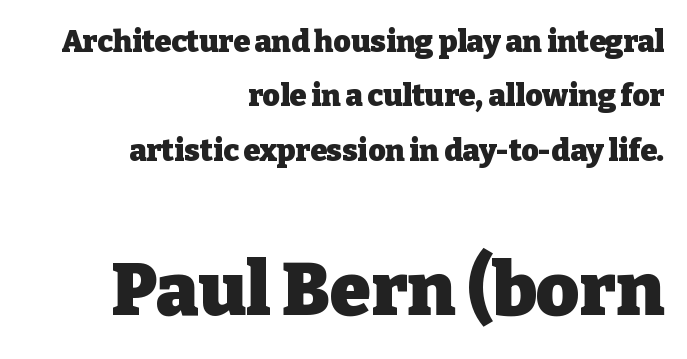
The image shows 74 px heavy serif type, upright; set right-aligned, line spacing 1.81x, normal letter spacing, not underlined; the second (bottom) block is 2.47x larger; low stroke contrast and a medium x-height.
